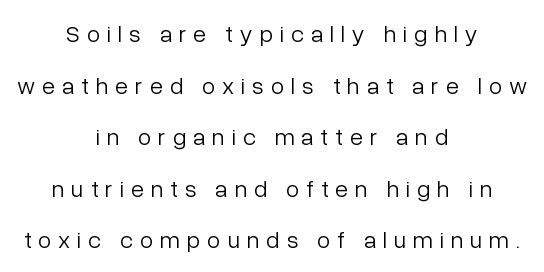
The image shows 24 px text type, upright; set centered, loose line spacing (2.15x), unusually wide letter spacing (+0.29 em), not underlined.
